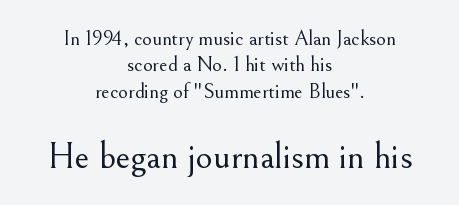
Q: Is the text bold? A: No.
Q: Is the text italic (slanted)? A: No, it is upright.
Q: Is the typeface a serif or a sans-serif typeface? A: Serif.
Q: Is the text underlined? A: No.
Q: How is the paragraph aligned? A: Centered.
Q: Is the spacing between letters normal or unusually wide? A: Normal.
Q: Is the spacing between lines tight, normal or loose? A: Normal.
Q: Which block of text is set in a larger size, the first (top) or the second (bottom)? A: The second (bottom) one.
Q: Width (condensed, normal, or wide)? A: Normal.
Q: Stroke contrast? A: Medium.
Q: x-height? A: Small.
Q: Monospaced? A: No.
